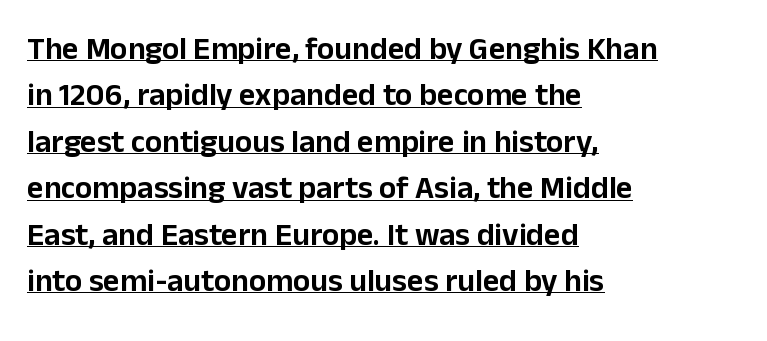
Does the leading feel generous? No, just average. Nothing unusual about the tracking: characters are spaced as the font intends. The letters advance in unequal steps, a hallmark of proportional type. Characters remain perfectly vertical along every line. A sans-serif font was chosen for this passage. The passage is arranged the way most books set body copy — flush left.
